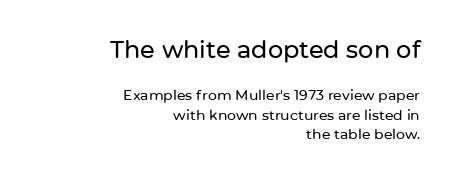
How would I describe the line gaps? Plain and ordinary. Typeset ragged left — the right edge is the straight one. Is the letter spacing exaggerated? No — it looks like the ordinary default. The specimen reads as upright at a glance. Here the first block reads like a headline and the second like body copy.
